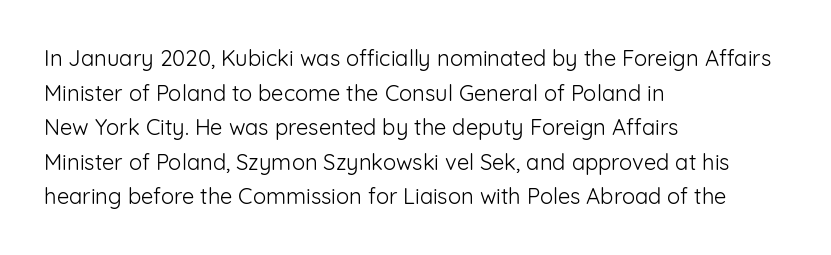
The image shows 22 px text type, upright; set left-aligned, normal line spacing (1.57x), normal letter spacing, not underlined.
